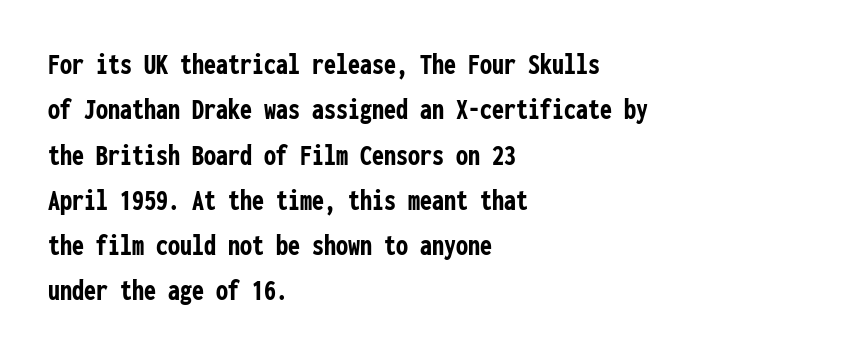
{"serif": "no", "italic": "no", "bold": "yes", "weight": "semibold", "width": "condensed", "stroke_contrast": "low", "x_height": "medium", "monospaced": "yes", "underline": "no", "align": "left", "line_spacing": "normal", "line_spacing_ratio": 1.51, "letter_spacing": "normal", "letter_spacing_em": 0.0, "glyph_px": 30}
